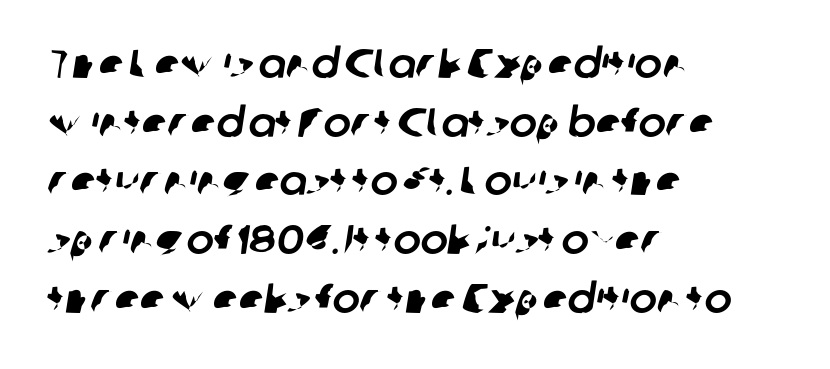
The image shows 41 px sans-serif type; set left-aligned, normal line spacing (1.43x), normal letter spacing, not underlined; low stroke contrast and a medium x-height.
